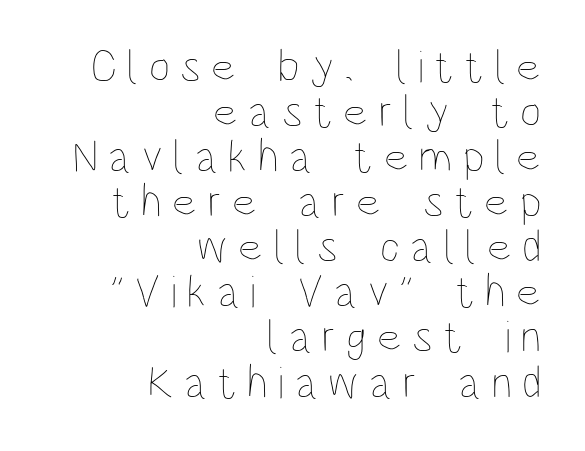
The cut favours lightness, reaching ordinary text weight at its darkest. The lettering holds an erect, upright posture throughout. Students, observe: this is what under-led, compact text looks like. Unmarked baselines from the first word to the last. Short and long lines alike share a common ending point at right.
